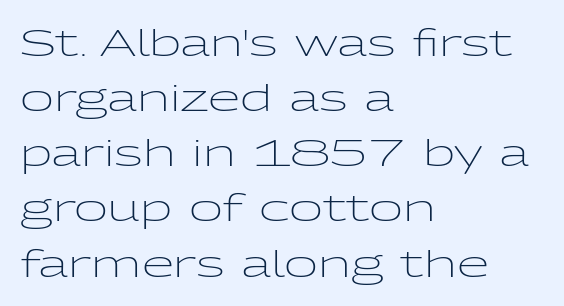
{"serif": "no", "italic": "no", "bold": "no", "weight": "light", "width": "wide", "stroke_contrast": "low", "x_height": "medium", "monospaced": "no", "underline": "no", "align": "left", "line_spacing": "normal", "line_spacing_ratio": 1.49, "letter_spacing": "normal", "letter_spacing_em": 0.0, "glyph_px": 37}
